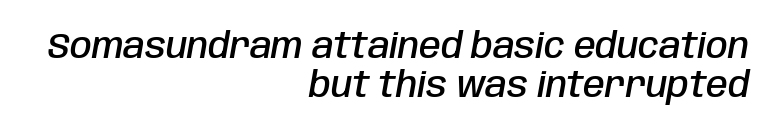
Q: Is the text bold? A: Semi-bold.
Q: Is the text italic (slanted)? A: Yes, it leans right by about 10 degrees.
Q: Is the text underlined? A: No.
Q: How is the paragraph aligned? A: Right-aligned.
Q: Is the spacing between letters normal or unusually wide? A: Normal.
Q: Is the spacing between lines tight, normal or loose? A: Tight.
Q: Width (condensed, normal, or wide)? A: Condensed.
Q: Stroke contrast? A: Low.
Q: x-height? A: Large.
Q: Monospaced? A: No.
